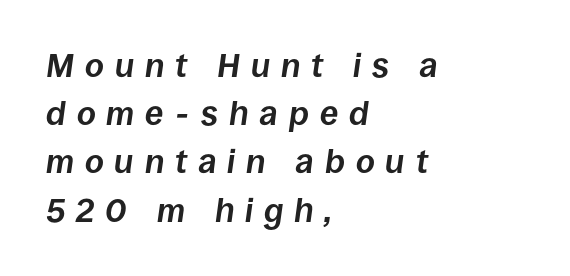
Q: Is the text bold? A: Yes.
Q: Is the text italic (slanted)? A: Yes, it leans right by about 8 degrees.
Q: Is the text underlined? A: No.
Q: How is the paragraph aligned? A: Left-aligned.
Q: Is the spacing between letters normal or unusually wide? A: Unusually wide.
Q: Is the spacing between lines tight, normal or loose? A: Normal.
Q: Width (condensed, normal, or wide)? A: Normal.
Q: Stroke contrast? A: Low.
Q: x-height? A: Large.
Q: Monospaced? A: No.
